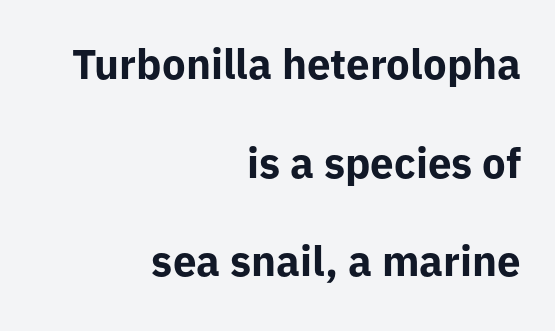
Q: Is the text bold? A: Yes.
Q: Is the text italic (slanted)? A: No, it is upright.
Q: Is the typeface a serif or a sans-serif typeface? A: Sans-serif.
Q: Is the text underlined? A: No.
Q: How is the paragraph aligned? A: Right-aligned.
Q: Is the spacing between letters normal or unusually wide? A: Normal.
Q: Is the spacing between lines tight, normal or loose? A: Loose.
Q: Width (condensed, normal, or wide)? A: Normal.
Q: Stroke contrast? A: Low.
Q: x-height? A: Medium.
Q: Monospaced? A: No.
